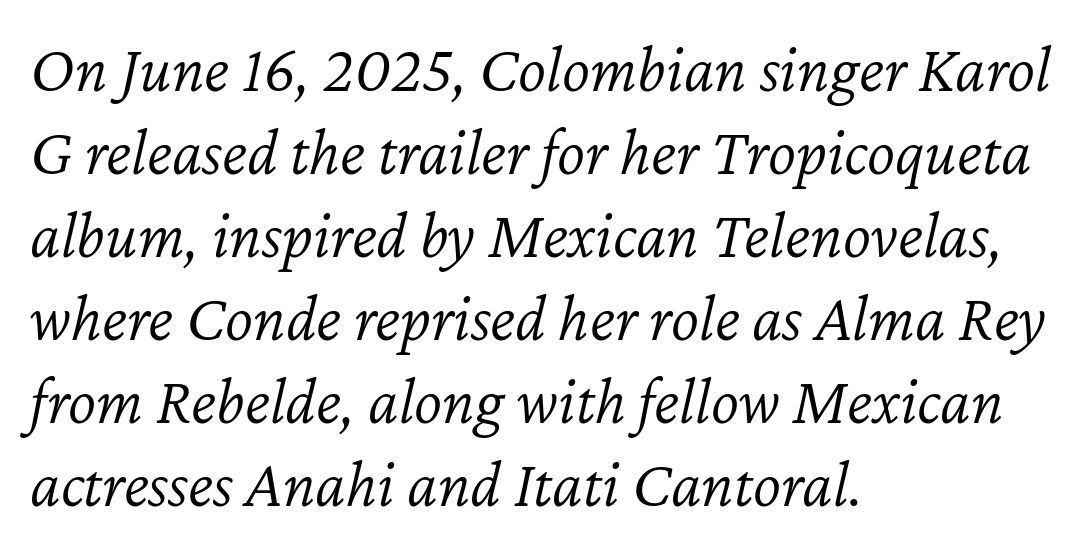
The image shows 67 px light type, italic (leaning right); set left-aligned, line spacing 1.24x, normal letter spacing, not underlined; low stroke contrast and a medium x-height.
